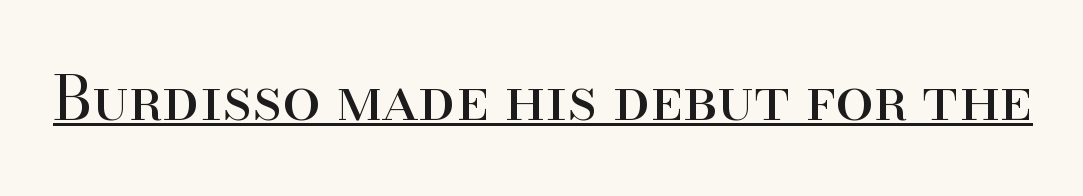
{"serif": "yes", "italic": "no", "bold": "no", "weight": "regular", "width": "normal", "stroke_contrast": "high", "x_height": "small", "monospaced": "no", "underline": "yes", "letter_spacing": "normal", "letter_spacing_em": 0.0, "glyph_px": 61}
